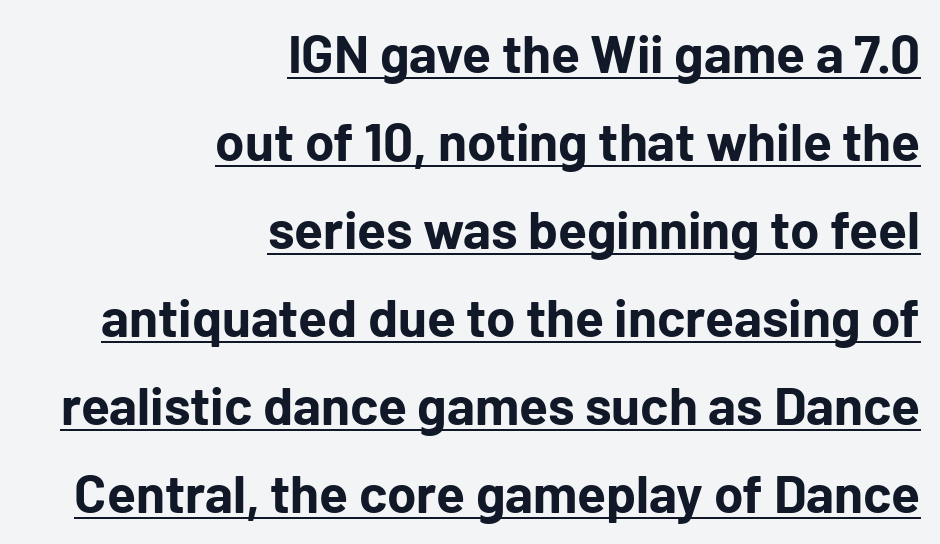
Q: Is the text bold? A: Yes.
Q: Is the text italic (slanted)? A: No, it is upright.
Q: Is the typeface a serif or a sans-serif typeface? A: Sans-serif.
Q: Is the text underlined? A: Yes.
Q: How is the paragraph aligned? A: Right-aligned.
Q: Is the spacing between letters normal or unusually wide? A: Normal.
Q: Is the spacing between lines tight, normal or loose? A: Normal.
Q: Width (condensed, normal, or wide)? A: Normal.
Q: Stroke contrast? A: Low.
Q: x-height? A: Medium.
Q: Monospaced? A: No.
